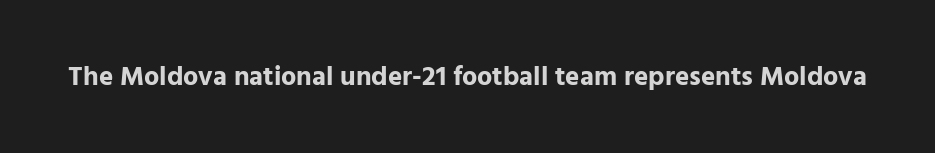
{"italic": "no", "bold": "yes", "underline": "no", "letter_spacing": "normal", "letter_spacing_em": 0.0, "glyph_px": 27}
